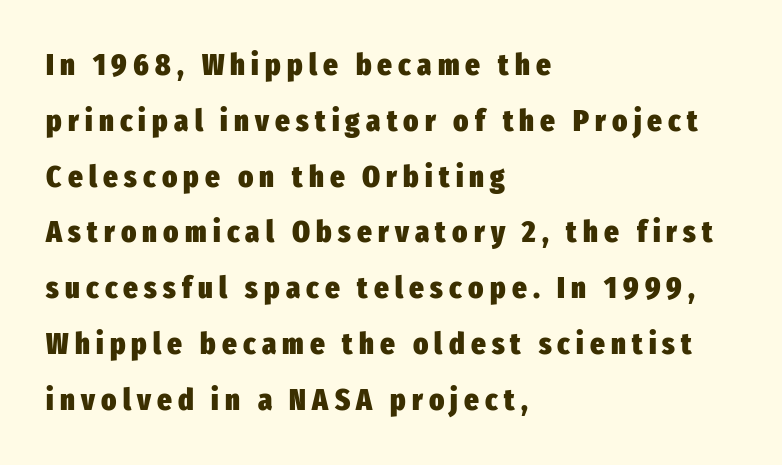
The image shows 31 px heavy, condensed sans-serif type, upright; set left-aligned, line spacing 1.8x, unusually wide letter spacing (+0.2 em), not underlined; low stroke contrast and a medium x-height.
